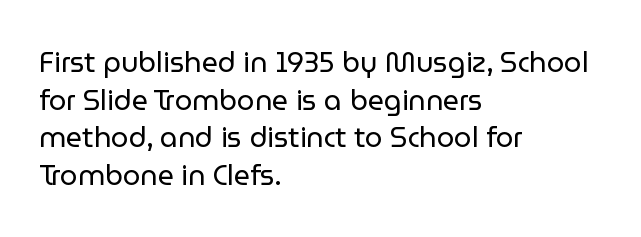
A typesetter would call this zero additional tracking. This rendering uses left alignment, leaving the right contour irregular. Proportional: the letters do not fall into vertical columns. Stems here are at most as thick as an everyday book face.
